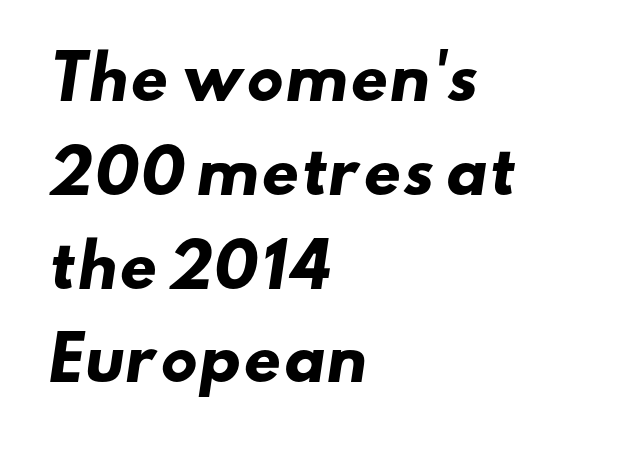
Alignment: flush left. Here the designer chose a conventional face with non-uniform glyph widths. Decoration check: the copy has no underline. Is the type bold? Yes — the strokes are clearly thick and heavy. Notice how descenders clear the ascenders below comfortably — that's standard leading.
